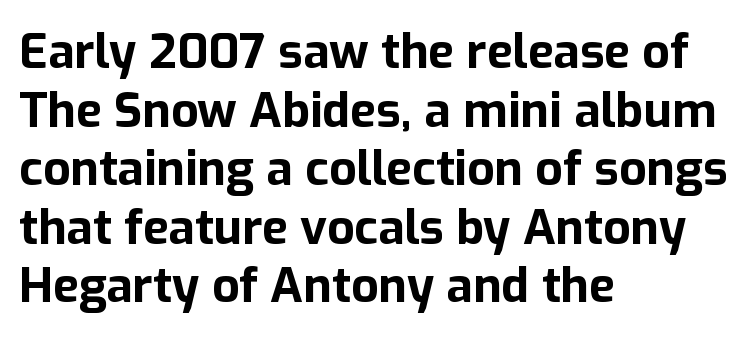
Q: Is the text bold? A: Yes.
Q: Is the text italic (slanted)? A: No, it is upright.
Q: Is the typeface a serif or a sans-serif typeface? A: Sans-serif.
Q: Is the text underlined? A: No.
Q: How is the paragraph aligned? A: Left-aligned.
Q: Is the spacing between letters normal or unusually wide? A: Normal.
Q: Width (condensed, normal, or wide)? A: Normal.
Q: Stroke contrast? A: Low.
Q: x-height? A: Medium.
Q: Monospaced? A: No.
